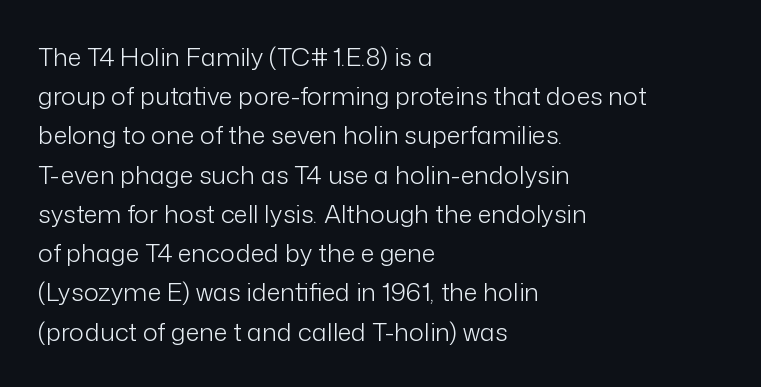
Is this a heavy cut? Hardly; it is regular or lighter. In CSS terms this would be text-align: left. Words appear dense and cohesive because spacing is normal. The gap between lines stays unmarked. Reading down the column, the eye jumps a familiar distance to each next line. This is roman type, the default non-slanted kind.
